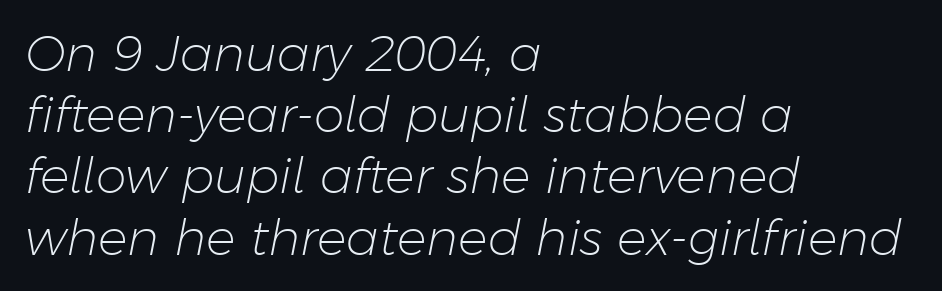
All the whitespace from short lines collects on the right. A typesetter would call this proportional, since set widths differ per character. Caption: standard tracking, unaltered. The rendering uses a moderate line-height, typical for paragraphs. Decoration check: the copy has no underline. The typography opts for an oblique posture over an upright one.
